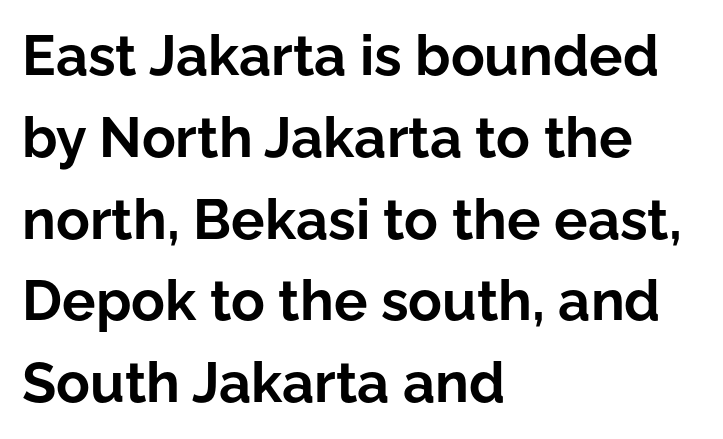
{"serif": "no", "italic": "no", "bold": "yes", "weight": "bold", "width": "normal", "stroke_contrast": "low", "x_height": "medium", "monospaced": "no", "underline": "no", "align": "left", "line_spacing": "normal", "line_spacing_ratio": 1.46, "letter_spacing": "normal", "letter_spacing_em": 0.0, "glyph_px": 56}
